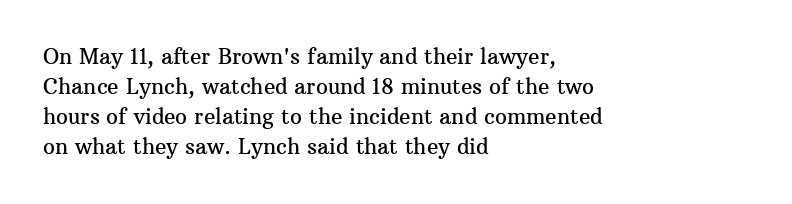
The image shows 21 px text type, upright; set left-aligned, normal line spacing (1.43x), normal letter spacing, not underlined.
